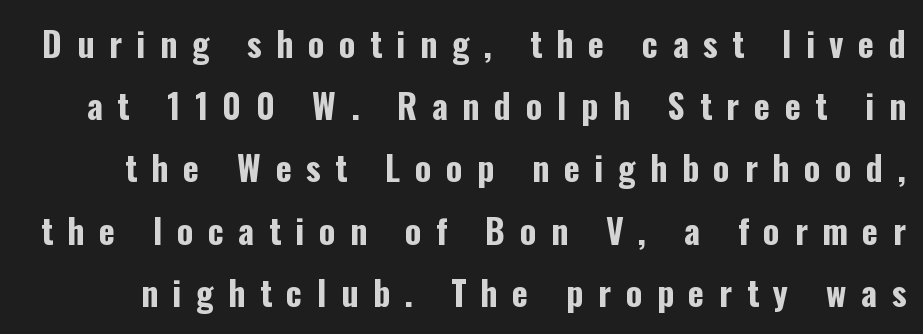
Q: Is the text bold? A: Yes.
Q: Is the text italic (slanted)? A: No, it is upright.
Q: Is the typeface a serif or a sans-serif typeface? A: Sans-serif.
Q: Is the text underlined? A: No.
Q: Is the spacing between letters normal or unusually wide? A: Unusually wide.
Q: Width (condensed, normal, or wide)? A: Condensed.
Q: Stroke contrast? A: Low.
Q: x-height? A: Medium.
Q: Monospaced? A: No.
